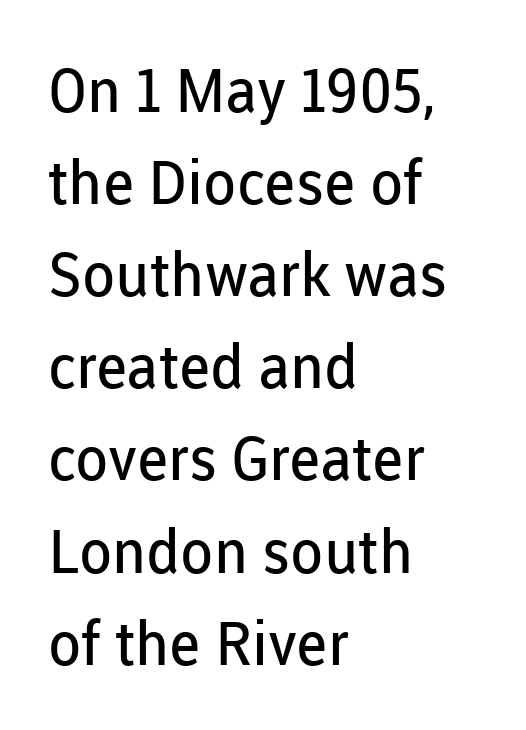
Typographically, this falls in the sans-serif category. The typeface has the unassuming heft of standard copy or less. Reading down the column, the eye jumps a familiar distance to each next line. The letterforms sit shoulder to shoulder at normal distance.
